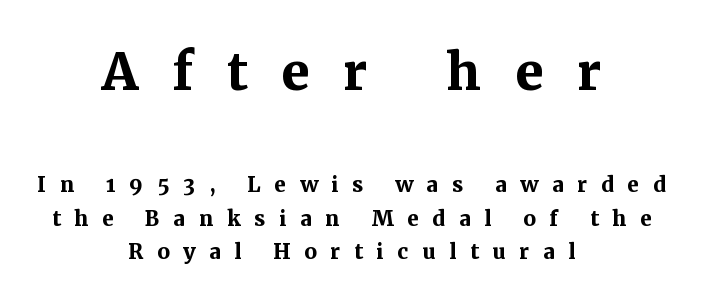
The image shows 69 px semibold serif type, upright; set centered, line spacing 1.19x, unusually wide letter spacing (+0.49 em), not underlined; the first (top) block is 2.46x larger; medium stroke contrast and a medium x-height.
